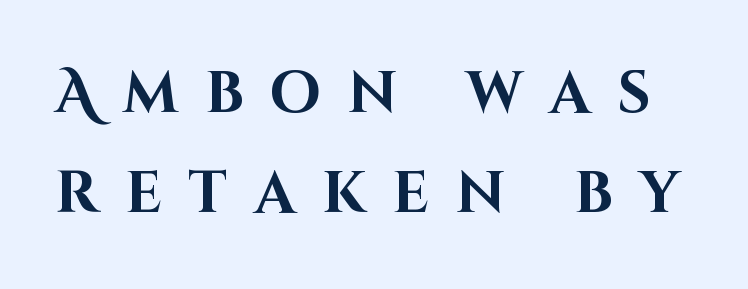
The image shows 58 px bold sans-serif type, upright; set line spacing 1.72x, unusually wide letter spacing (+0.46 em), not underlined; high stroke contrast and a large x-height.
